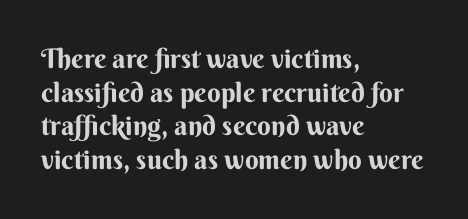
{"italic": "no", "bold": "yes", "underline": "no", "align": "left", "line_spacing": "normal", "line_spacing_ratio": 1.25, "letter_spacing": "normal", "letter_spacing_em": 0.0, "glyph_px": 27}
